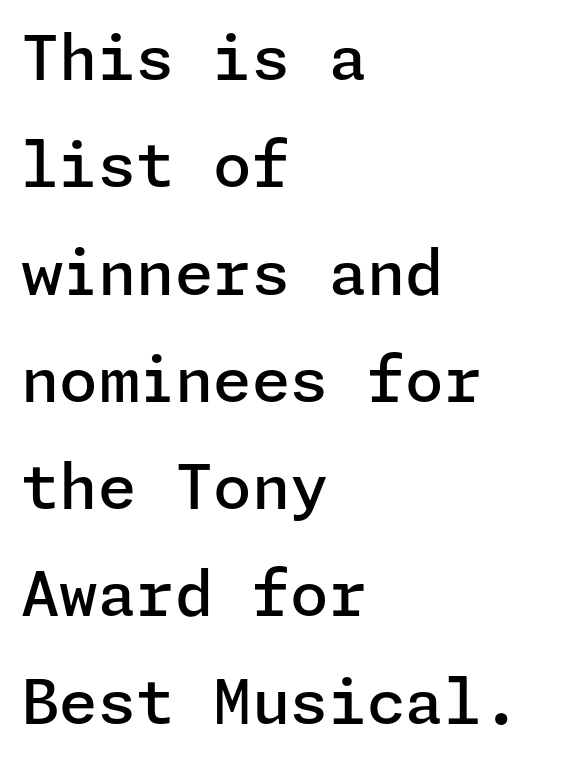
Q: Is the text bold? A: Semi-bold.
Q: Is the text italic (slanted)? A: No, it is upright.
Q: Is the typeface a serif or a sans-serif typeface? A: Sans-serif.
Q: Is the text underlined? A: No.
Q: How is the paragraph aligned? A: Left-aligned.
Q: Is the spacing between letters normal or unusually wide? A: Normal.
Q: Width (condensed, normal, or wide)? A: Normal.
Q: Stroke contrast? A: Low.
Q: x-height? A: Medium.
